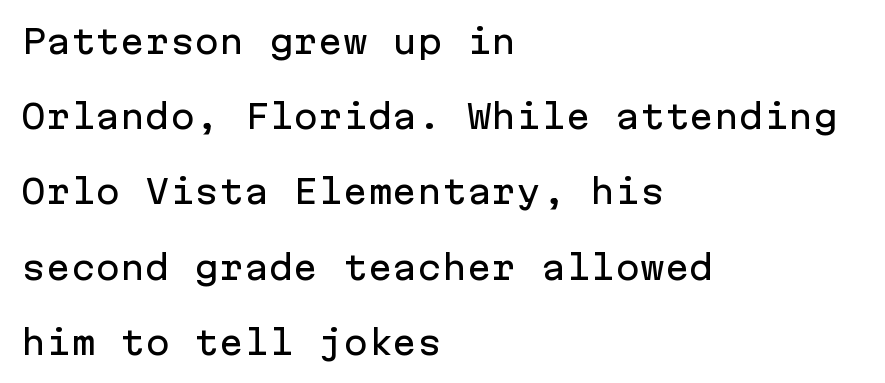
Q: Is the text italic (slanted)? A: No, it is upright.
Q: Is the typeface a serif or a sans-serif typeface? A: Sans-serif.
Q: Is the text underlined? A: No.
Q: How is the paragraph aligned? A: Left-aligned.
Q: Is the spacing between letters normal or unusually wide? A: Normal.
Q: Is the spacing between lines tight, normal or loose? A: Loose.
Q: Width (condensed, normal, or wide)? A: Normal.
Q: Stroke contrast? A: Low.
Q: x-height? A: Medium.
Q: Monospaced? A: Yes.
